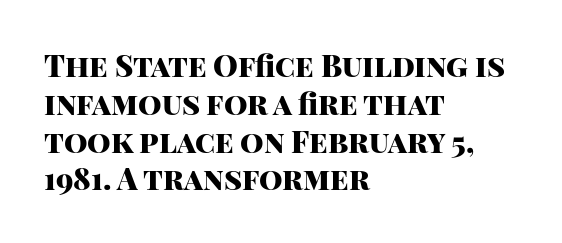
It's the straight-up-and-down kind of type. Tracking value appears to be zero — textbook default spacing. Visually the block forms a straight wall on the left and a jagged coastline on the right. The passage shown stacks its lines at a standard gap.
